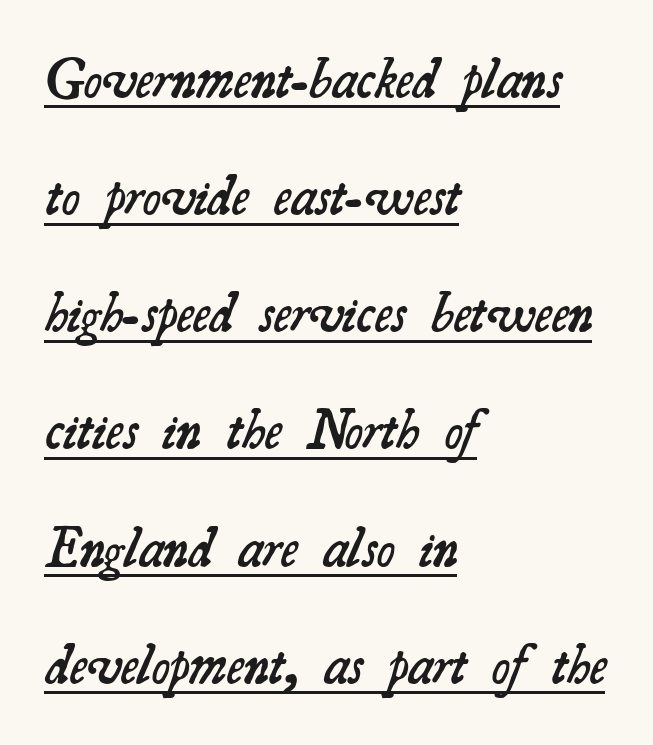
What stands out about the letter spacing? Nothing — it is the standard amount. Does the weight exceed regular? Yes, but only to semibold. Glance below the letters and you will spot a drawn line. These lines are composed in type with serifs.
